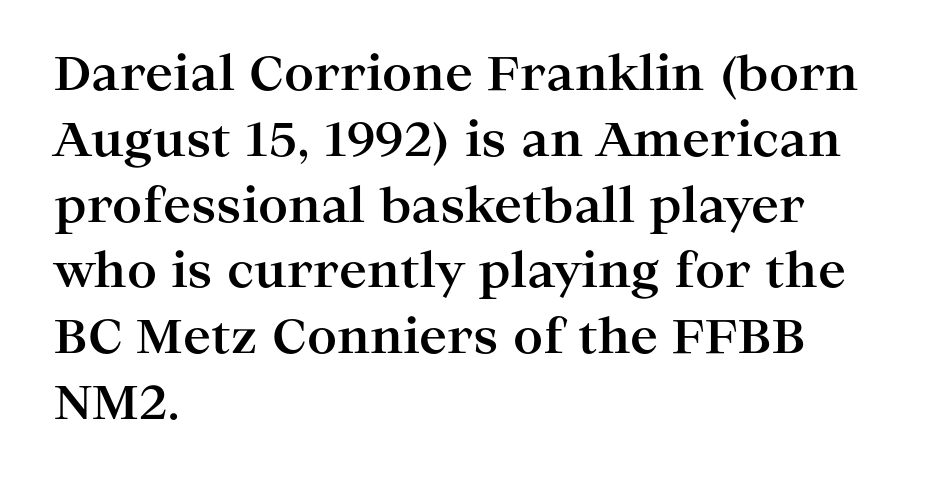
{"serif": "yes", "italic": "no", "bold": "yes", "weight": "bold", "width": "wide", "stroke_contrast": "high", "x_height": "medium", "monospaced": "no", "underline": "no", "align": "left", "line_spacing": "normal", "line_spacing_ratio": 1.4, "letter_spacing": "normal", "letter_spacing_em": 0.0, "glyph_px": 47}
